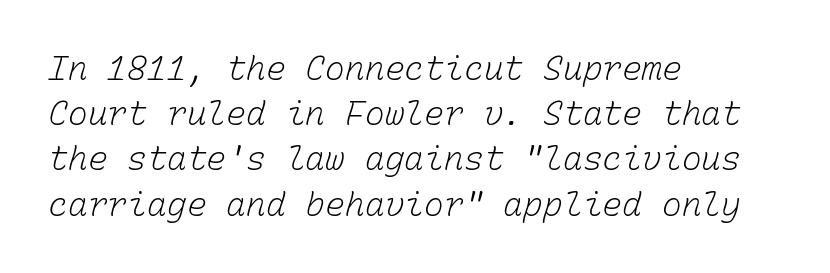
Is this a fixed-width face? Yes — each glyph sits in an identical cell. In terms of letterspacing, this is plain default setting. Stroke mass is kept to a normal reading level or below. Successive baselines arrive at the customary interval. Teacher's note: observe the even left margin — that is flush-left alignment. No word sits above an underline.
